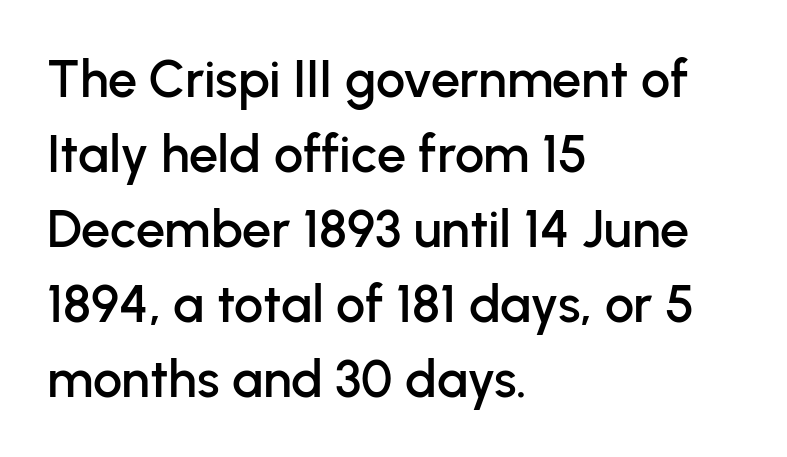
Q: Is the text italic (slanted)? A: No, it is upright.
Q: Is the typeface a serif or a sans-serif typeface? A: Sans-serif.
Q: Is the text underlined? A: No.
Q: How is the paragraph aligned? A: Left-aligned.
Q: Is the spacing between letters normal or unusually wide? A: Normal.
Q: Is the spacing between lines tight, normal or loose? A: Normal.
Q: Width (condensed, normal, or wide)? A: Normal.
Q: Stroke contrast? A: Low.
Q: x-height? A: Medium.
Q: Monospaced? A: No.
